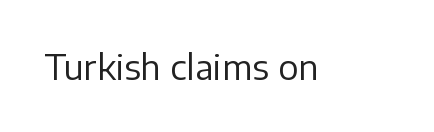
The rendering keeps characters at their native spacing. Serif or sans? Sans — the stroke terminals are bare. Heaviness? Minimal to ordinary, like unemphasized prose. This sample uses an upright cut, with every glyph sitting square on the baseline. Proportional: the letters do not fall into vertical columns. Glance below the letters and you will spot only blank space.
